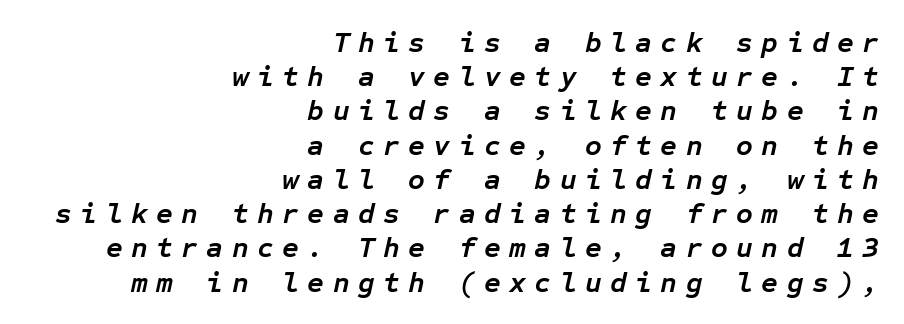
Caption: multi-line text, flush right, ragged left. Bare-footed words on every line. Notice how thick the strokes are: this is what a full bold looks like. What stands out about the letter spacing? Its width — letters are far apart.
